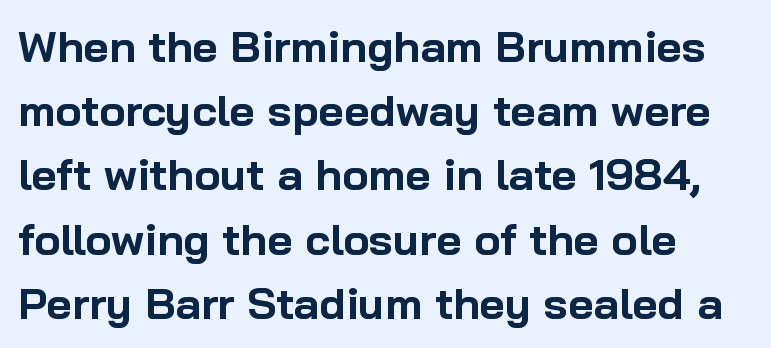
The image shows 44 px bold sans-serif type, upright; set left-aligned, normal line spacing (1.46x), normal letter spacing, not underlined; low stroke contrast and a medium x-height.
